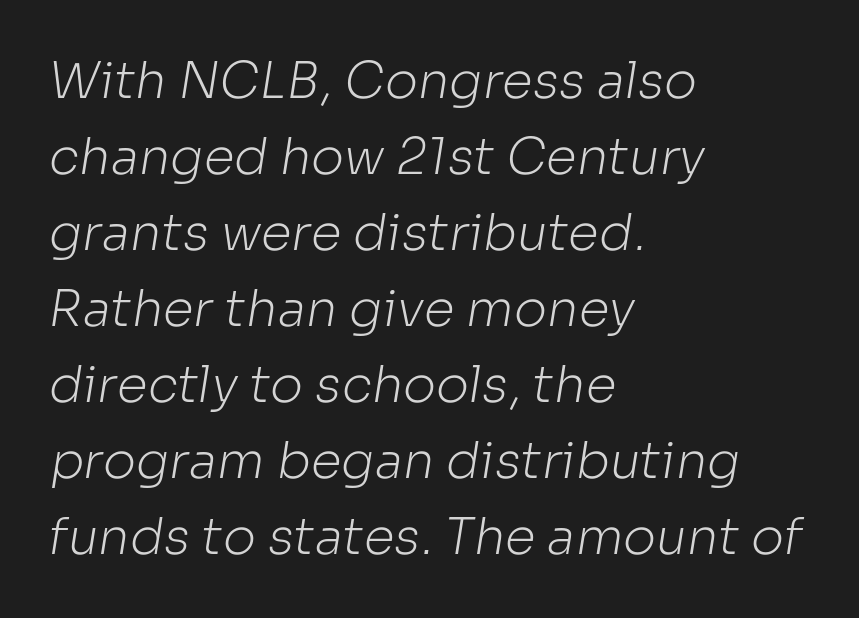
A student would call this left alignment; a typographer would say flush left, rag right. Leading: standard. Standard letterfit; no display-style spreading of the glyphs. Is this a fixed-width face? No — the glyphs have proportional, varying widths. Summary of weight: not heavy and not bold. To sum up the face: it is a sans, with no serifs.
